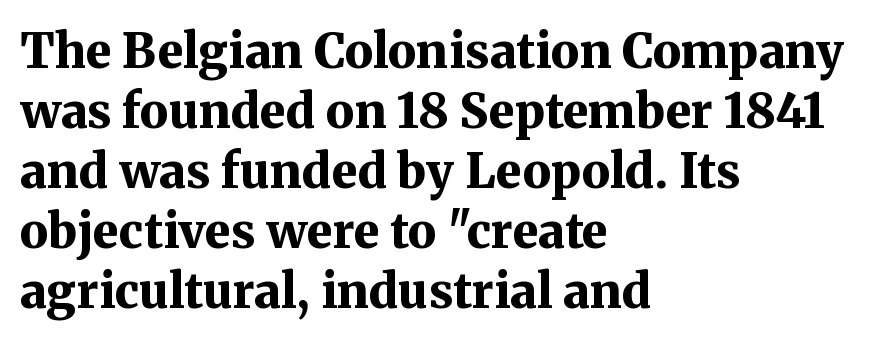
The image shows 48 px bold serif type, upright; set left-aligned, normal line spacing (1.25x), normal letter spacing, not underlined; medium stroke contrast and a medium x-height.
